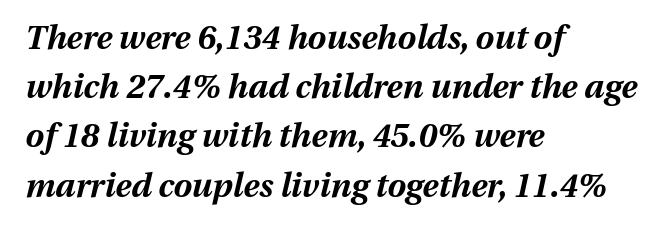
Q: Is the text bold? A: Yes.
Q: Is the text italic (slanted)? A: Yes, it leans right by about 13 degrees.
Q: Is the text underlined? A: No.
Q: How is the paragraph aligned? A: Left-aligned.
Q: Is the spacing between letters normal or unusually wide? A: Normal.
Q: Is the spacing between lines tight, normal or loose? A: Normal.
Q: Width (condensed, normal, or wide)? A: Normal.
Q: Stroke contrast? A: Medium.
Q: x-height? A: Medium.
Q: Monospaced? A: No.
